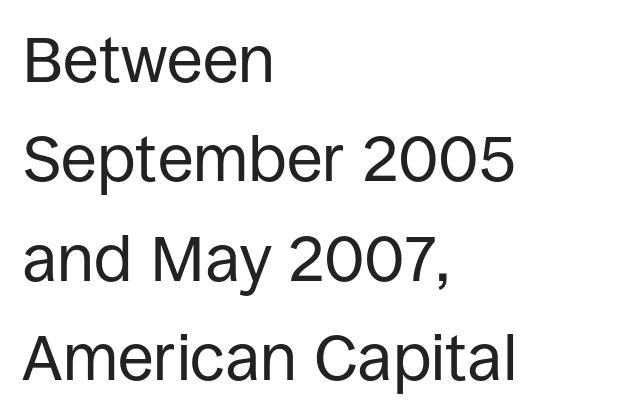
Q: Is the text bold? A: No.
Q: Is the text italic (slanted)? A: No, it is upright.
Q: Is the typeface a serif or a sans-serif typeface? A: Sans-serif.
Q: Is the text underlined? A: No.
Q: How is the paragraph aligned? A: Left-aligned.
Q: Is the spacing between letters normal or unusually wide? A: Normal.
Q: Is the spacing between lines tight, normal or loose? A: Normal.
Q: Width (condensed, normal, or wide)? A: Normal.
Q: Stroke contrast? A: Low.
Q: x-height? A: Large.
Q: Monospaced? A: No.
